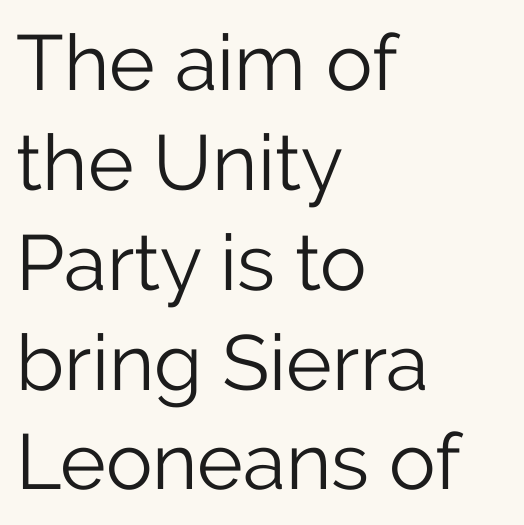
The image shows 78 px light sans-serif type, upright; set left-aligned, normal line spacing (1.28x), normal letter spacing, not underlined; low stroke contrast and a medium x-height.
